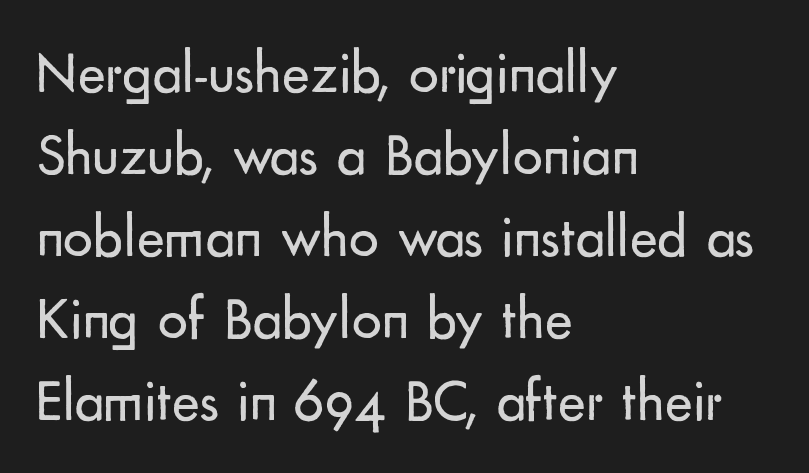
{"serif": "no", "italic": "no", "bold": "no", "weight": "regular", "width": "normal", "stroke_contrast": "low", "x_height": "small", "monospaced": "no", "underline": "no", "align": "left", "line_spacing": "normal", "line_spacing_ratio": 1.39, "letter_spacing": "normal", "letter_spacing_em": 0.0, "glyph_px": 59}
